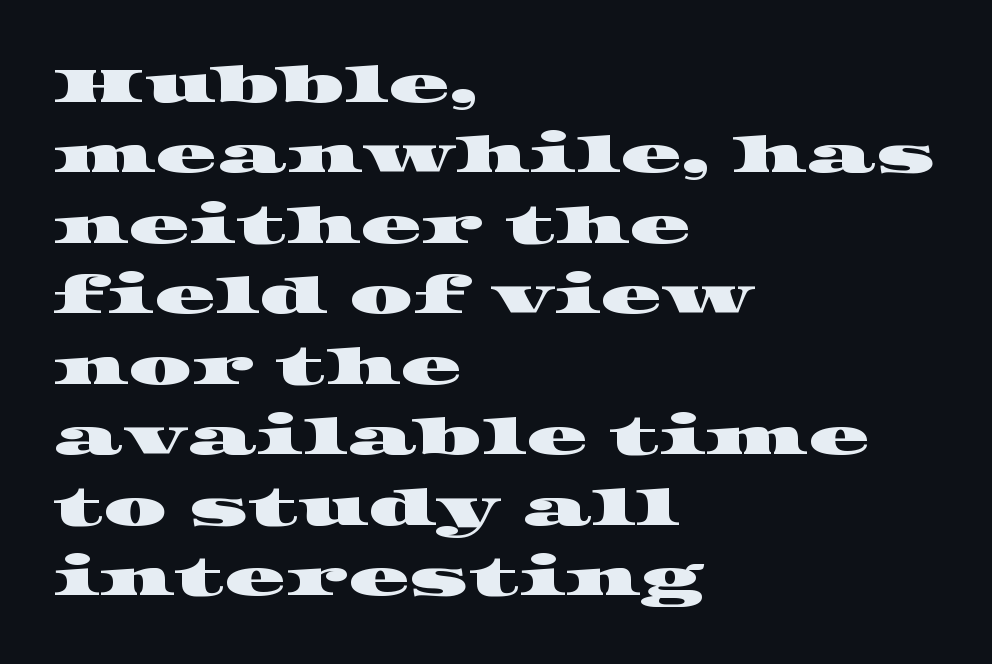
{"serif": "yes", "width": "wide", "stroke_contrast": "high", "x_height": "large", "monospaced": "no", "underline": "no", "align": "left", "line_spacing": "normal", "line_spacing_ratio": 1.41, "letter_spacing": "normal", "letter_spacing_em": 0.0, "glyph_px": 50}
